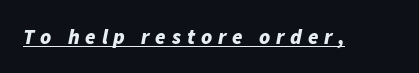
Q: Is the text bold? A: Yes.
Q: Is the text italic (slanted)? A: Yes, it leans right by about 11 degrees.
Q: Is the text underlined? A: Yes.
Q: Is the spacing between letters normal or unusually wide? A: Unusually wide.
